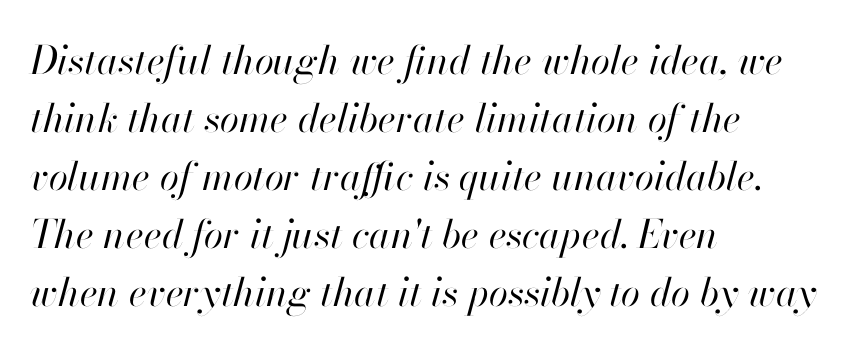
The image shows 39 px regular-weight type, italic (leaning right); set left-aligned, normal line spacing (1.49x), normal letter spacing, not underlined; high stroke contrast and a small x-height.
